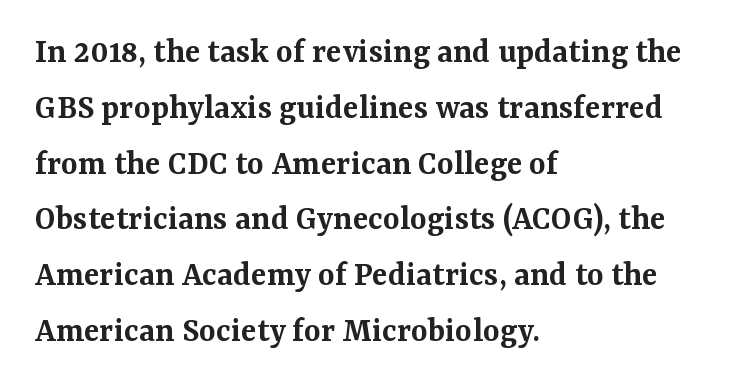
The image shows 36 px semibold serif type, upright; set left-aligned, normal line spacing (1.55x), normal letter spacing, not underlined; medium stroke contrast and a medium x-height.
